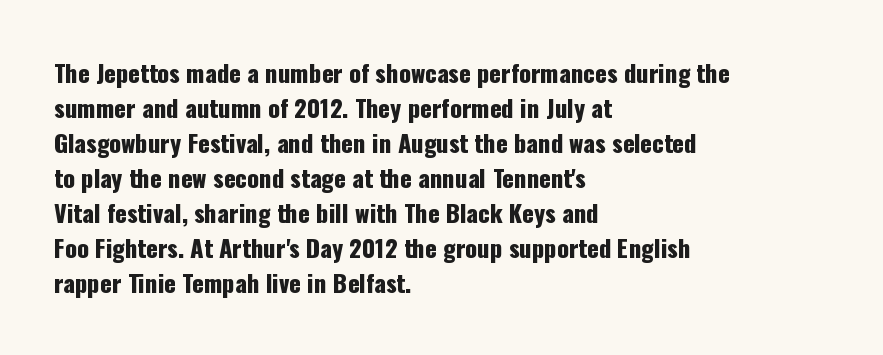
Q: Is the text italic (slanted)? A: No, it is upright.
Q: Is the text underlined? A: No.
Q: How is the paragraph aligned? A: Left-aligned.
Q: Is the spacing between letters normal or unusually wide? A: Normal.
Q: Is the spacing between lines tight, normal or loose? A: Normal.
